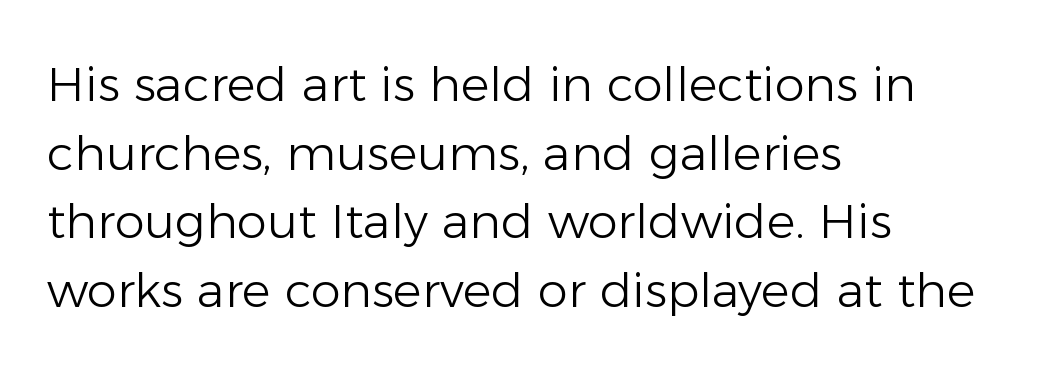
Q: Is the text bold? A: No.
Q: Is the text italic (slanted)? A: No, it is upright.
Q: Is the typeface a serif or a sans-serif typeface? A: Sans-serif.
Q: Is the text underlined? A: No.
Q: How is the paragraph aligned? A: Left-aligned.
Q: Is the spacing between letters normal or unusually wide? A: Normal.
Q: Is the spacing between lines tight, normal or loose? A: Normal.
Q: Width (condensed, normal, or wide)? A: Normal.
Q: Stroke contrast? A: Low.
Q: x-height? A: Medium.
Q: Monospaced? A: No.
